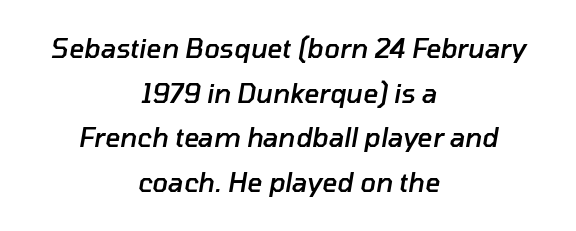
The image shows 26 px text type, italic (leaning right); set centered, line spacing 1.72x, normal letter spacing, not underlined.
